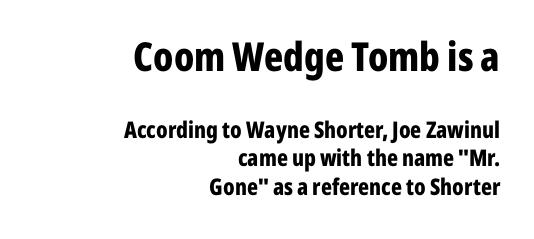
Q: Is the text bold? A: Yes.
Q: Is the text italic (slanted)? A: No, it is upright.
Q: Is the typeface a serif or a sans-serif typeface? A: Sans-serif.
Q: Is the text underlined? A: No.
Q: How is the paragraph aligned? A: Right-aligned.
Q: Is the spacing between letters normal or unusually wide? A: Normal.
Q: Which block of text is set in a larger size, the first (top) or the second (bottom)? A: The first (top) one.
Q: Width (condensed, normal, or wide)? A: Condensed.
Q: Stroke contrast? A: Low.
Q: x-height? A: Medium.
Q: Monospaced? A: No.
